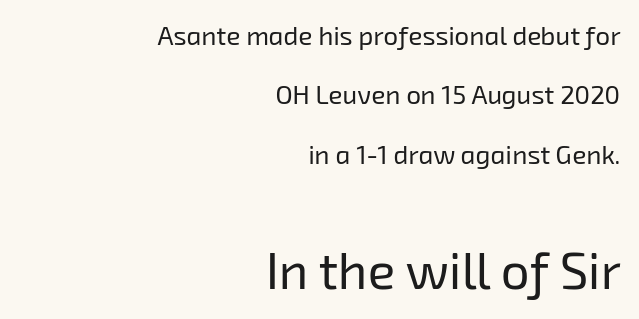
Q: Is the text bold? A: No.
Q: Is the typeface a serif or a sans-serif typeface? A: Sans-serif.
Q: Is the text underlined? A: No.
Q: How is the paragraph aligned? A: Right-aligned.
Q: Is the spacing between letters normal or unusually wide? A: Normal.
Q: Is the spacing between lines tight, normal or loose? A: Loose.
Q: Which block of text is set in a larger size, the first (top) or the second (bottom)? A: The second (bottom) one.
Q: Width (condensed, normal, or wide)? A: Normal.
Q: Stroke contrast? A: Low.
Q: x-height? A: Medium.
Q: Monospaced? A: No.
